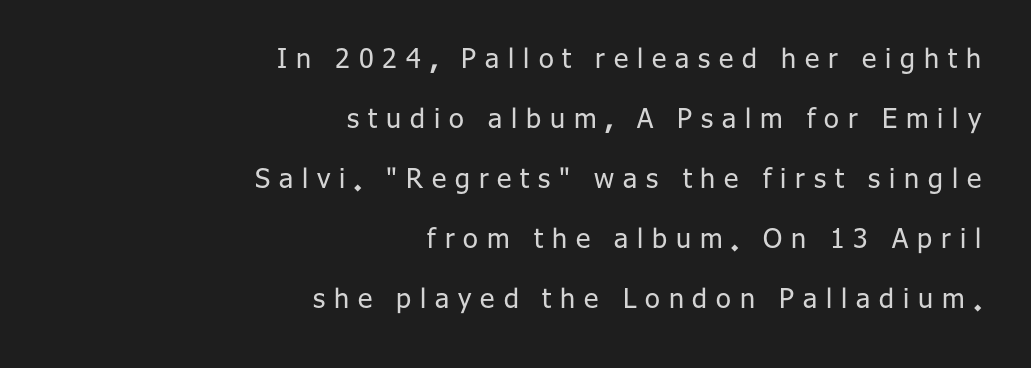
Q: Is the text bold? A: No.
Q: Is the text italic (slanted)? A: No, it is upright.
Q: Is the text underlined? A: No.
Q: How is the paragraph aligned? A: Right-aligned.
Q: Is the spacing between letters normal or unusually wide? A: Unusually wide.
Q: Is the spacing between lines tight, normal or loose? A: Loose.
